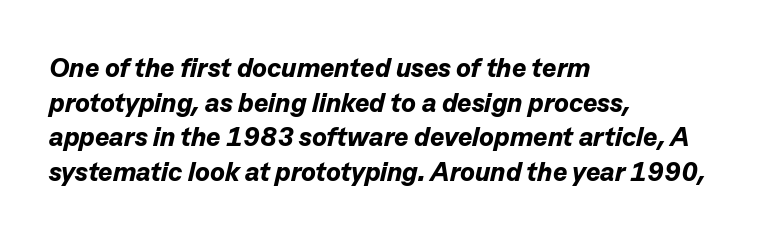
The image shows 27 px bold type, italic (leaning right); set left-aligned, normal line spacing (1.28x), normal letter spacing, not underlined.
